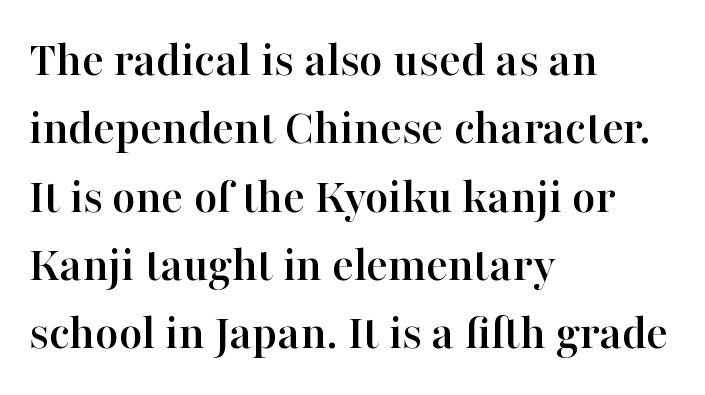
When letters stand straight like this, we call the style roman or upright. Tracking here is standard; glyphs follow each other at the usual distance. How would I describe the line gaps? Plain and ordinary. Looks like regular typesetting: each glyph gets only the width it needs. Examine the stroke ends and you'll spot serifs. Alignment: flush left.
